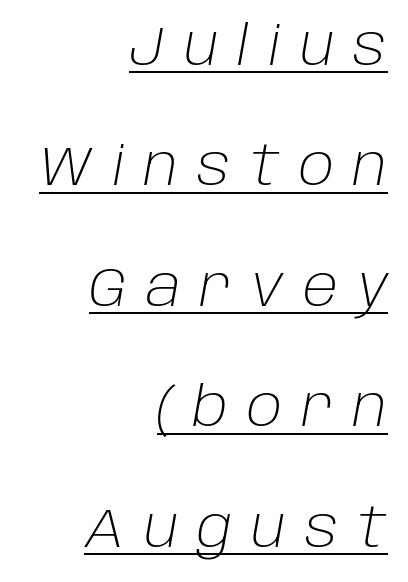
{"italic": "yes", "lean": "right", "slant_degrees": 10, "bold": "no", "weight": "light", "width": "normal", "stroke_contrast": "low", "x_height": "large", "monospaced": "no", "underline": "yes", "align": "right", "line_spacing": "loose", "line_spacing_ratio": 2.19, "letter_spacing": "wide", "letter_spacing_em": 0.35, "glyph_px": 55}
